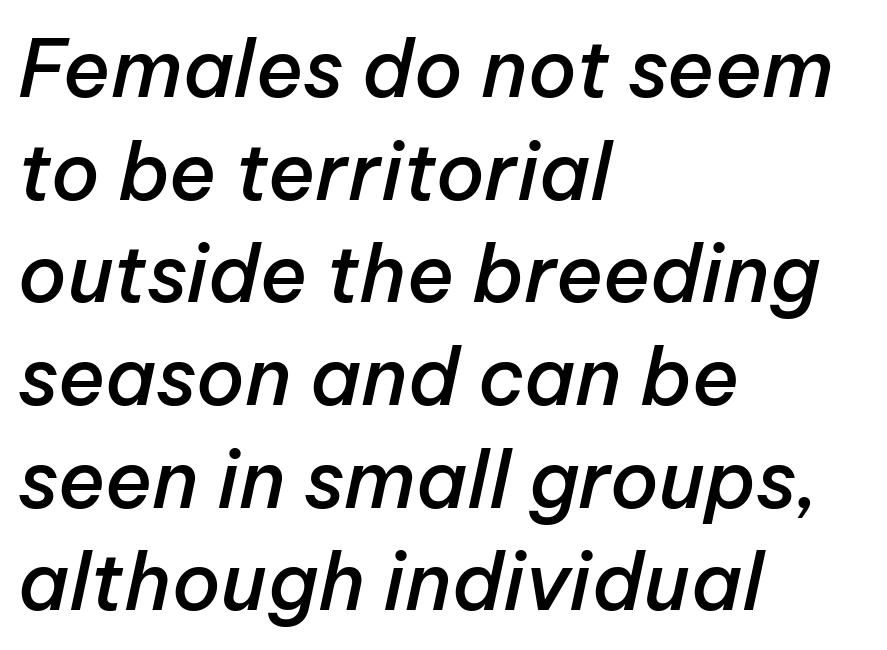
Q: Is the text bold? A: Semi-bold.
Q: Is the text italic (slanted)? A: Yes, it leans right by about 12 degrees.
Q: Is the text underlined? A: No.
Q: How is the paragraph aligned? A: Left-aligned.
Q: Is the spacing between letters normal or unusually wide? A: Normal.
Q: Is the spacing between lines tight, normal or loose? A: Normal.
Q: Width (condensed, normal, or wide)? A: Normal.
Q: Stroke contrast? A: Low.
Q: x-height? A: Medium.
Q: Monospaced? A: No.
